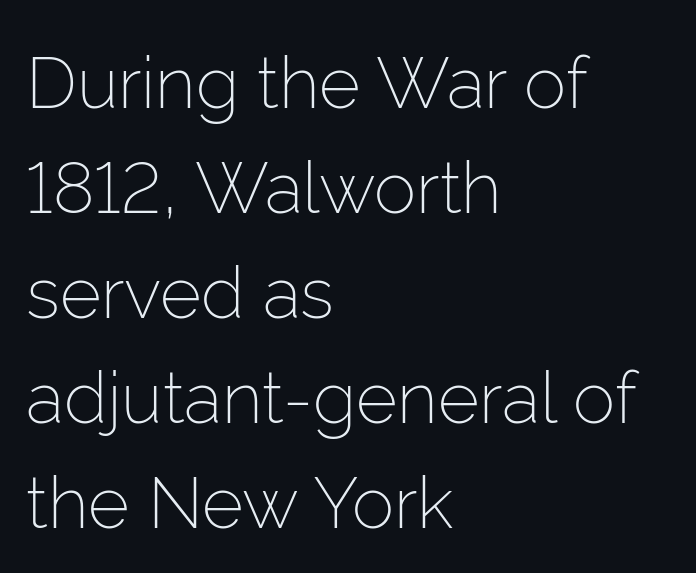
The image shows 71 px light sans-serif type, upright; set left-aligned, normal line spacing (1.48x), normal letter spacing, not underlined; low stroke contrast and a medium x-height.
